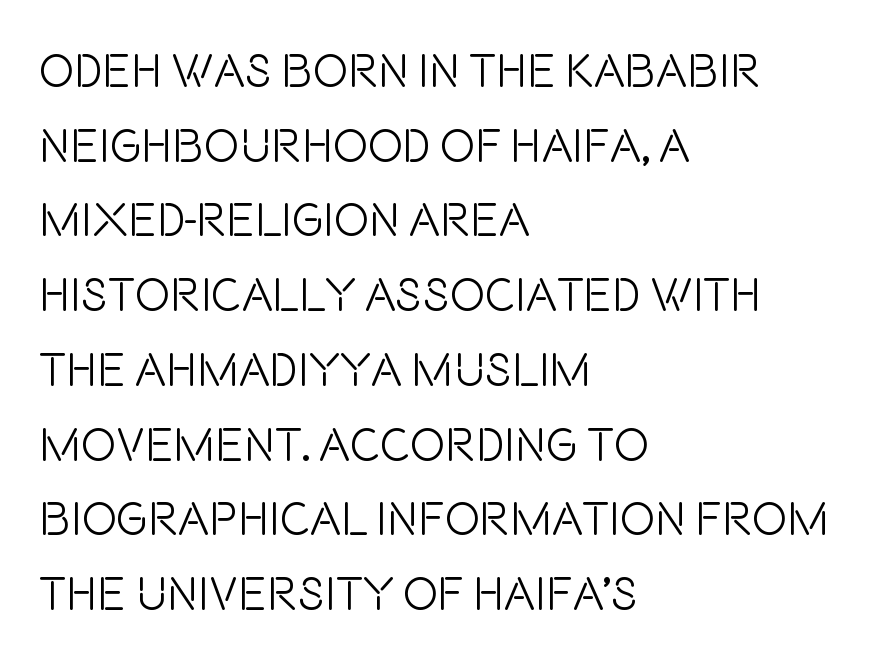
The image shows 47 px light, condensed sans-serif type, upright; set left-aligned, normal line spacing (1.59x), normal letter spacing, not underlined; low stroke contrast and a large x-height.
